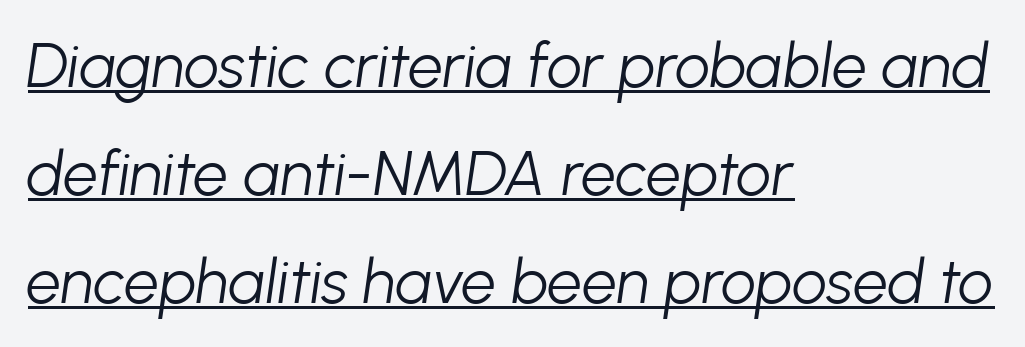
The image shows 62 px light type, italic (leaning right); set left-aligned, line spacing 1.74x, normal letter spacing, underlined; low stroke contrast and a medium x-height.
